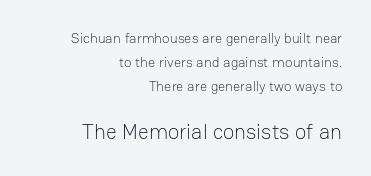
The image shows 21 px text type, upright; set right-aligned, line spacing 1.73x, normal letter spacing, not underlined; the second (bottom) block is 1.5x larger.
